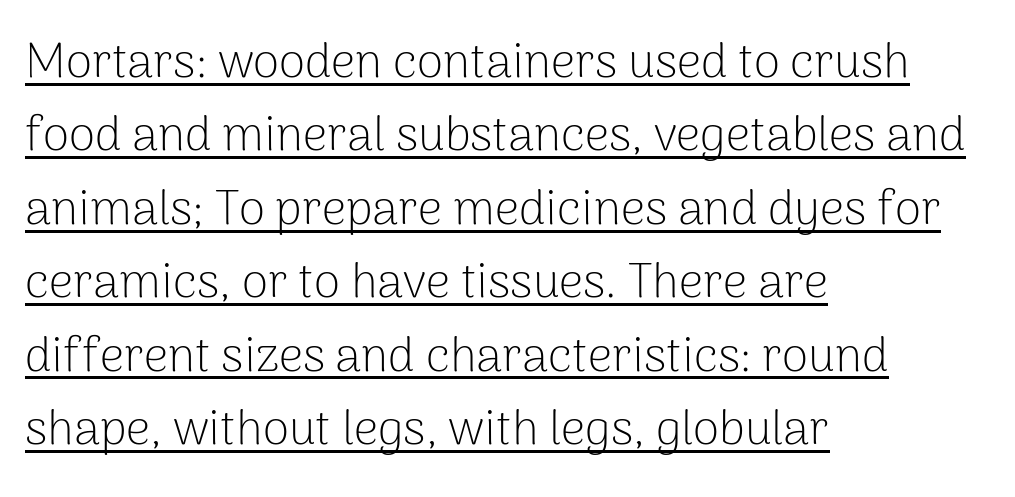
The image shows 48 px light sans-serif type, upright; set left-aligned, normal line spacing (1.53x), normal letter spacing, underlined; low stroke contrast and a medium x-height.
